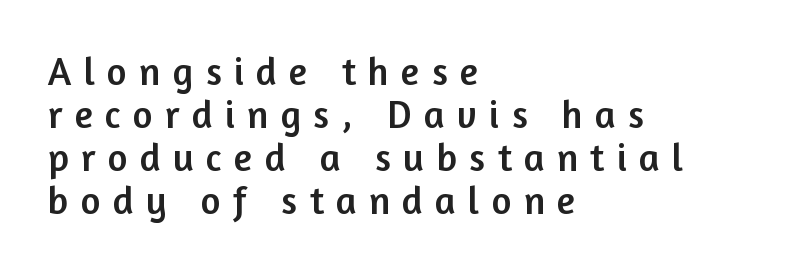
{"serif": "no", "italic": "no", "width": "normal", "stroke_contrast": "low", "x_height": "medium", "monospaced": "no", "underline": "no", "align": "left", "line_spacing": "tight", "line_spacing_ratio": 1.13, "letter_spacing": "wide", "letter_spacing_em": 0.33, "glyph_px": 38}
